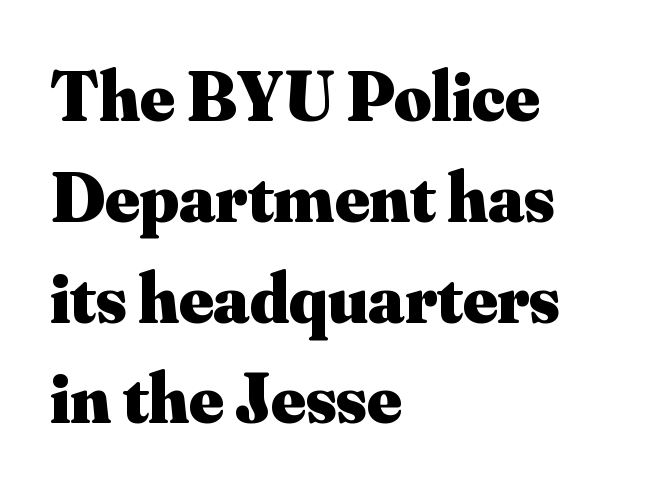
{"serif": "yes", "italic": "no", "bold": "yes", "weight": "heavy", "width": "normal", "stroke_contrast": "medium", "x_height": "small", "monospaced": "no", "underline": "no", "align": "left", "line_spacing": "normal", "line_spacing_ratio": 1.4, "letter_spacing": "normal", "letter_spacing_em": 0.0, "glyph_px": 72}
